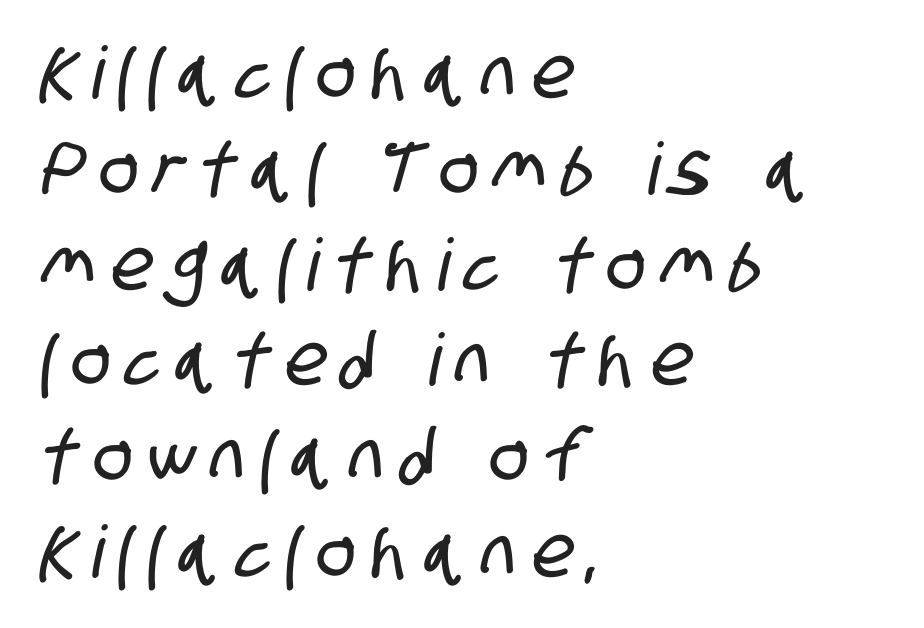
Stroke terminals: plain, sans-serif. A student would call this left alignment; a typographer would say flush left, rag right. Character widths vary here, with narrow letters taking less room than wide ones. Descenders are the only things crossing below the line.
